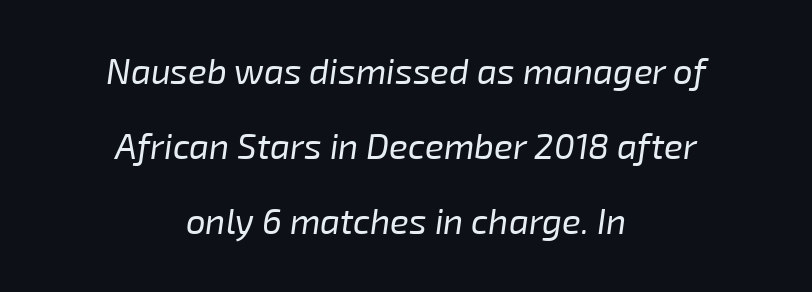
The image shows 35 px regular-weight type, italic (leaning right); set centered, loose line spacing (2.15x), normal letter spacing, not underlined; low stroke contrast and a medium x-height.
